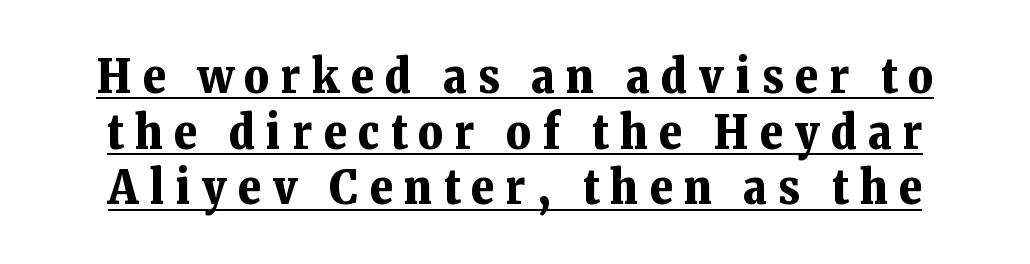
The tracking reads as deliberately expanded to a designer's eye. Character widths vary here, with narrow letters taking less room than wide ones. Heavy-handed strokes throughout: this text is bold. This sample carries an underscore along the baseline area. The rendering shows small feet on the letterforms — a serif design. Designer's note — italics off, roman on.
